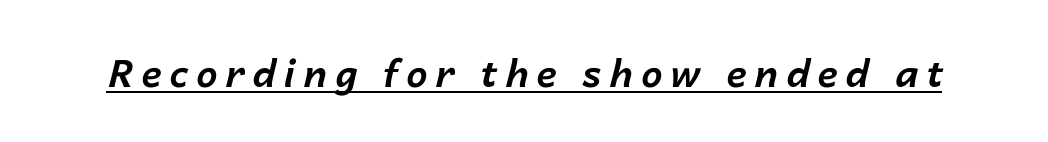
Emphasis-style slanted type is in use. Glyph-to-glyph distance is far greater than everyday printed text. Thick stems and heavy bowls — unmistakably bold. Compared with undecorated copy, this sample adds a rule below the words.
